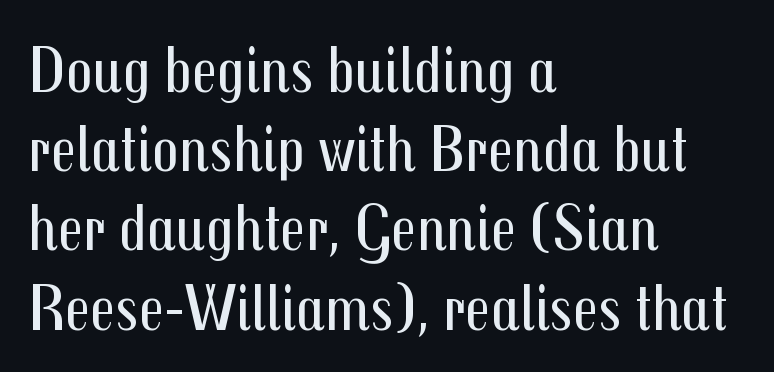
Weight: not bold — regular or lighter. The face used here is proportionally spaced, like ordinary book or web type. These lines are composed in type without serifs. The type is set solid horizontally, with unmodified tracking. Check under the words: just untouched page. The lines in this sample share a left origin and differ only in where they stop.
